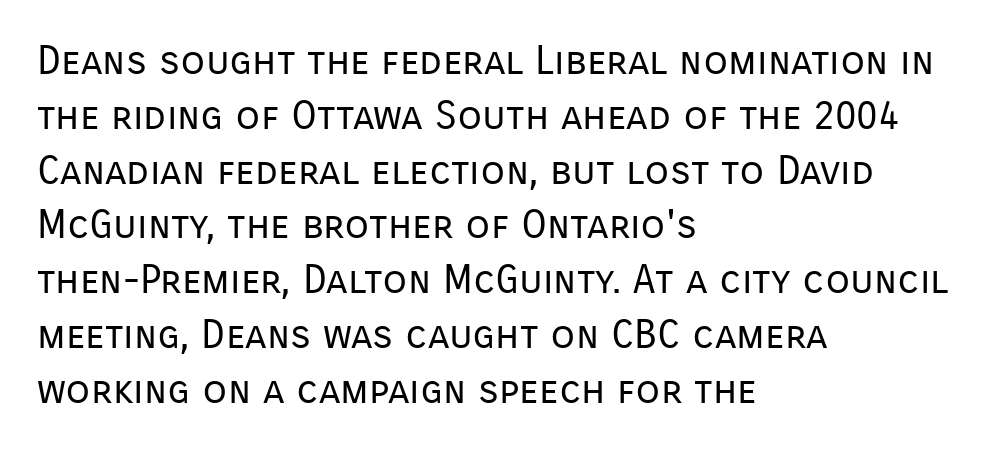
The image shows 40 px regular-weight sans-serif type, upright; set left-aligned, normal line spacing (1.37x), normal letter spacing, not underlined; low stroke contrast and a medium x-height.
